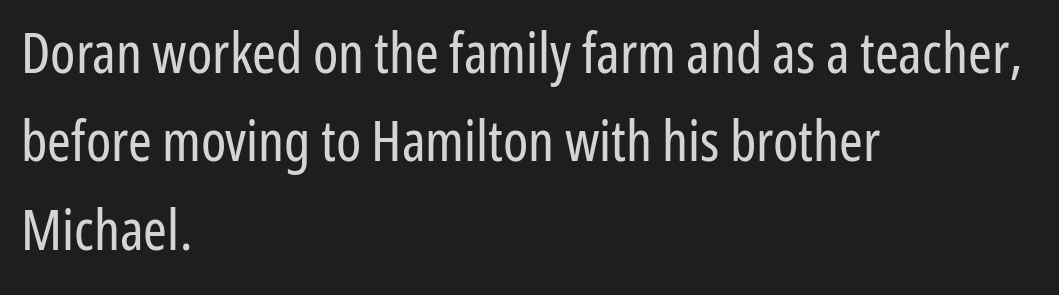
Q: Is the text bold? A: No.
Q: Is the text italic (slanted)? A: No, it is upright.
Q: Is the typeface a serif or a sans-serif typeface? A: Sans-serif.
Q: Is the text underlined? A: No.
Q: How is the paragraph aligned? A: Left-aligned.
Q: Is the spacing between letters normal or unusually wide? A: Normal.
Q: Is the spacing between lines tight, normal or loose? A: Normal.
Q: Width (condensed, normal, or wide)? A: Condensed.
Q: Stroke contrast? A: Low.
Q: x-height? A: Medium.
Q: Monospaced? A: No.
